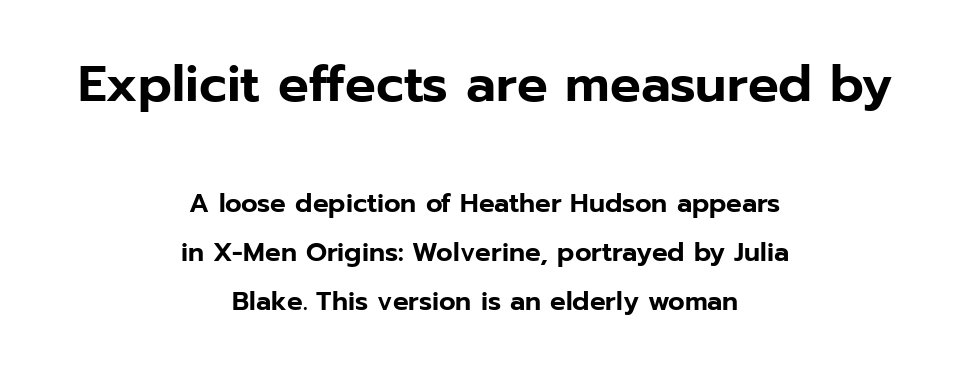
Type without underlining. Rendered with straight, roman letterforms. Do the characters align in a grid? No, the font is proportional. A typesetter would label this face a sans.
